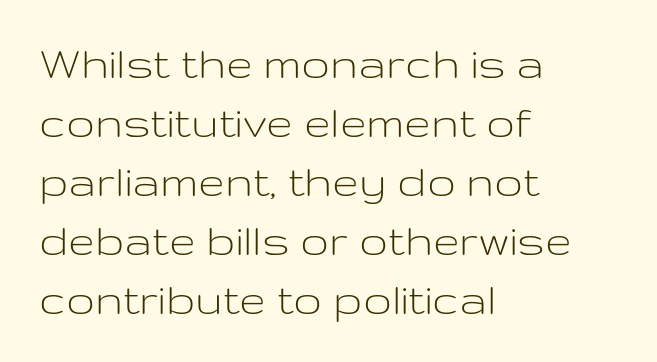
The image shows 48 px light, wide sans-serif type, upright; set left-aligned, line spacing 1.23x, normal letter spacing, not underlined; low stroke contrast and a medium x-height.
